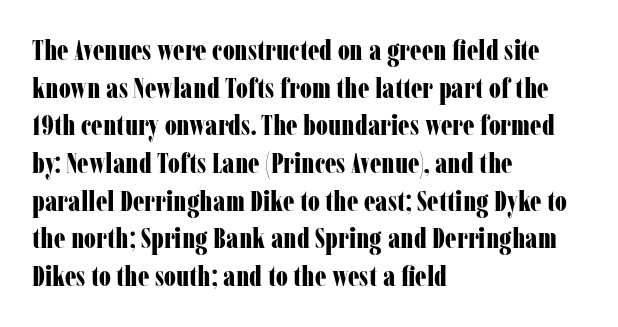
The image shows 29 px bold, condensed serif type, upright; set left-aligned, normal line spacing (1.3x), normal letter spacing, not underlined; low stroke contrast and a medium x-height.
